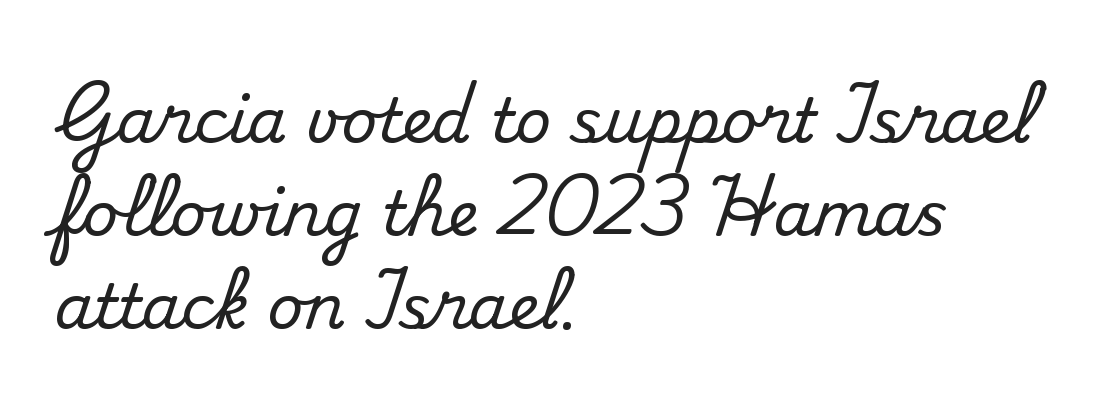
Reading down the column, the eye jumps a familiar distance to each next line. Proportional: the letters do not fall into vertical columns. Clear beneath every line of the passage. The line texture is even and compact thanks to regular tracking. The typesetter chose a ragged-right arrangement here.
